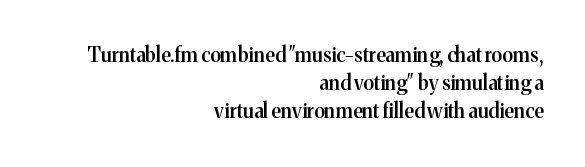
The image shows 20 px text type, upright; set right-aligned, normal line spacing (1.41x), normal letter spacing, not underlined.
